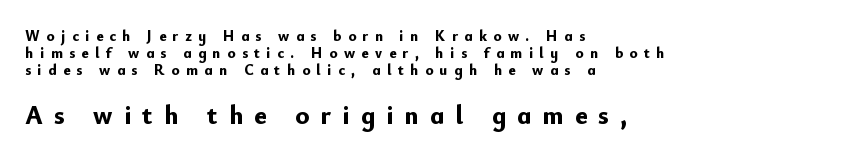
In terms of weight, the rendering is a true, heavy bold. Small over large — that's the arrangement of the two blocks here. Each line starts at the same left margin while the right side varies. Does the lettering tilt? It doesn't — this is upright.
